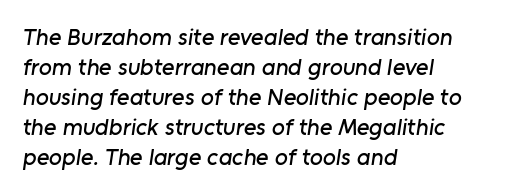
Q: Is the text underlined? A: No.
Q: How is the paragraph aligned? A: Left-aligned.
Q: Is the spacing between letters normal or unusually wide? A: Normal.
Q: Is the spacing between lines tight, normal or loose? A: Normal.
